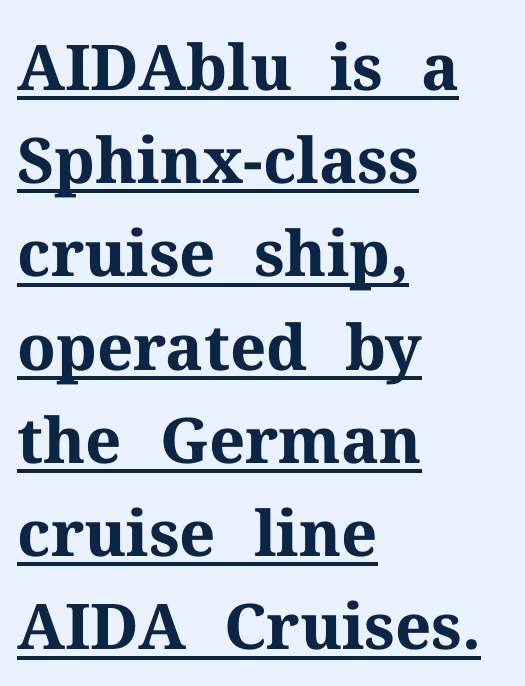
Q: Is the text bold? A: Yes.
Q: Is the text italic (slanted)? A: No, it is upright.
Q: Is the typeface a serif or a sans-serif typeface? A: Serif.
Q: Is the text underlined? A: Yes.
Q: How is the paragraph aligned? A: Left-aligned.
Q: Is the spacing between letters normal or unusually wide? A: Normal.
Q: Is the spacing between lines tight, normal or loose? A: Normal.
Q: Width (condensed, normal, or wide)? A: Normal.
Q: Stroke contrast? A: Medium.
Q: x-height? A: Medium.
Q: Monospaced? A: No.
